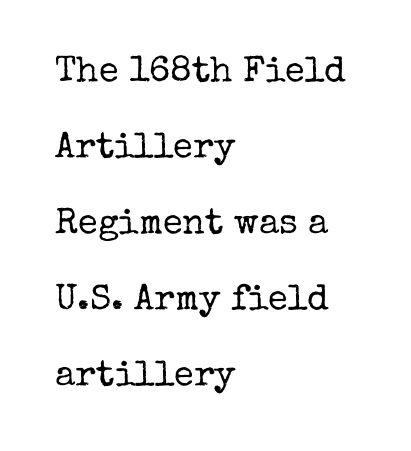
Q: Is the text bold? A: No.
Q: Is the text italic (slanted)? A: No, it is upright.
Q: Is the typeface a serif or a sans-serif typeface? A: Serif.
Q: Is the text underlined? A: No.
Q: How is the paragraph aligned? A: Left-aligned.
Q: Is the spacing between letters normal or unusually wide? A: Normal.
Q: Is the spacing between lines tight, normal or loose? A: Loose.
Q: Width (condensed, normal, or wide)? A: Normal.
Q: Stroke contrast? A: Low.
Q: x-height? A: Medium.
Q: Monospaced? A: No.
